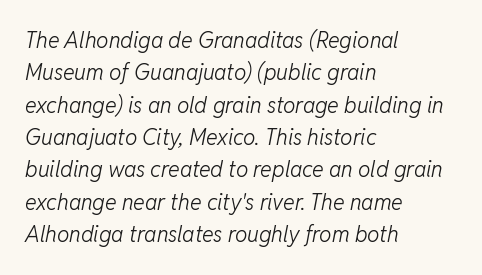
You could call the tracking neutral — neither tight nor loose. The ragged edge is on the right, which tells us the setting is flush left. Is the type heavy? It reads as light-to-regular instead. Normally led — the rows are evenly, conventionally spaced. Compared with ordinary roman type, these characters are visibly tilted.
